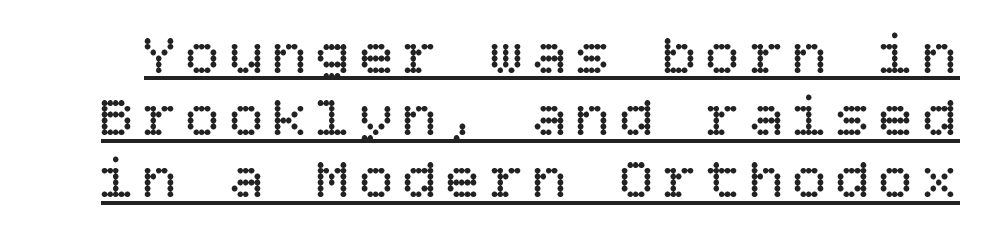
{"italic": "no", "bold": "no", "weight": "regular", "width": "normal", "stroke_contrast": "low", "x_height": "large", "underline": "yes", "line_spacing": "tight", "line_spacing_ratio": 1.09, "glyph_px": 57}
